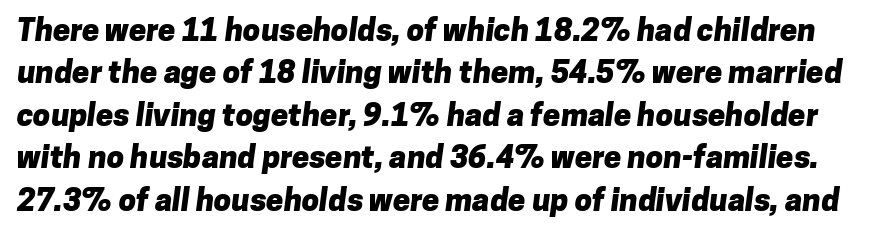
{"serif": "no", "bold": "yes", "weight": "heavy", "width": "normal", "stroke_contrast": "low", "x_height": "medium", "monospaced": "no", "underline": "no", "line_spacing": "normal", "line_spacing_ratio": 1.37, "letter_spacing": "normal", "letter_spacing_em": 0.0, "glyph_px": 31}
